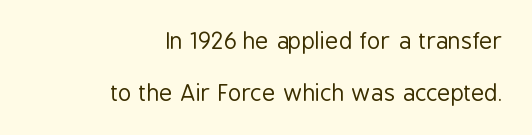
The image shows 23 px text type, upright; set right-aligned, loose line spacing (2.24x), normal letter spacing, not underlined.
